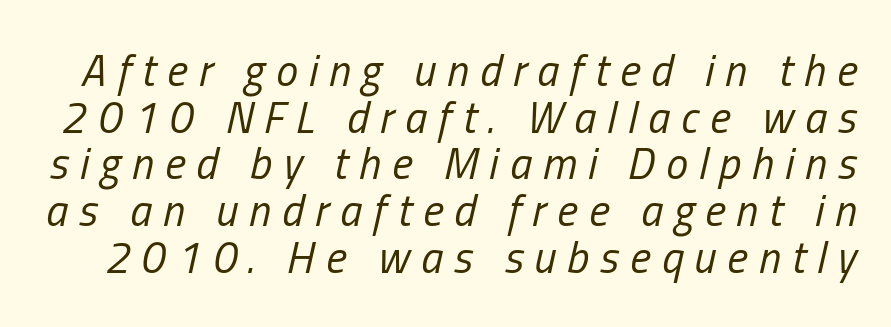
Q: Is the text bold? A: No.
Q: Is the text italic (slanted)? A: Yes, it leans right by about 13 degrees.
Q: Is the text underlined? A: No.
Q: Is the spacing between letters normal or unusually wide? A: Unusually wide.
Q: Is the spacing between lines tight, normal or loose? A: Tight.
Q: Width (condensed, normal, or wide)? A: Condensed.
Q: Stroke contrast? A: Low.
Q: x-height? A: Medium.
Q: Monospaced? A: No.
